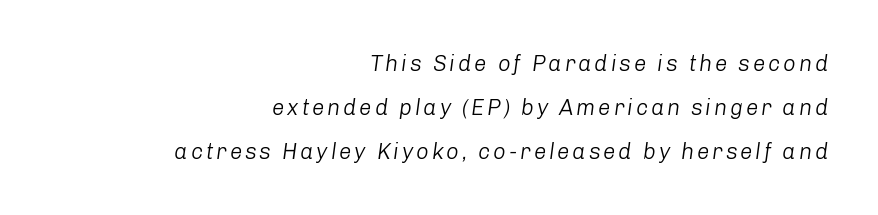
{"italic": "yes", "lean": "right", "slant_degrees": 8, "bold": "no", "underline": "no", "align": "right", "line_spacing": "loose", "line_spacing_ratio": 1.99, "glyph_px": 22}
